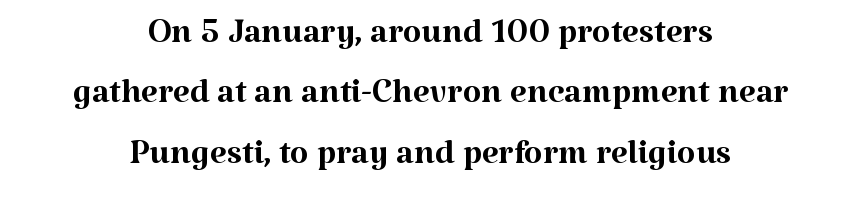
The image shows 48 px regular-weight serif type, upright; set centered, normal line spacing (1.26x), normal letter spacing, not underlined; medium stroke contrast and a medium x-height.
